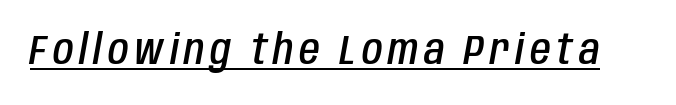
Q: Is the text bold? A: Semi-bold.
Q: Is the text italic (slanted)? A: Yes, it leans right by about 10 degrees.
Q: Is the text underlined? A: Yes.
Q: Width (condensed, normal, or wide)? A: Condensed.
Q: Stroke contrast? A: Low.
Q: x-height? A: Large.
Q: Monospaced? A: No.
